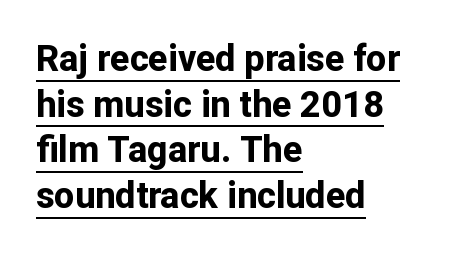
{"serif": "no", "italic": "no", "bold": "yes", "weight": "bold", "width": "normal", "stroke_contrast": "low", "x_height": "medium", "monospaced": "no", "underline": "yes", "align": "left", "line_spacing": "normal", "line_spacing_ratio": 1.27, "letter_spacing": "normal", "letter_spacing_em": 0.0, "glyph_px": 36}
